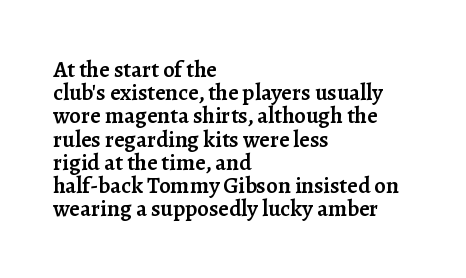
Q: Is the text bold? A: Semi-bold.
Q: Is the text italic (slanted)? A: No, it is upright.
Q: Is the text underlined? A: No.
Q: How is the paragraph aligned? A: Left-aligned.
Q: Is the spacing between letters normal or unusually wide? A: Normal.
Q: Is the spacing between lines tight, normal or loose? A: Tight.
